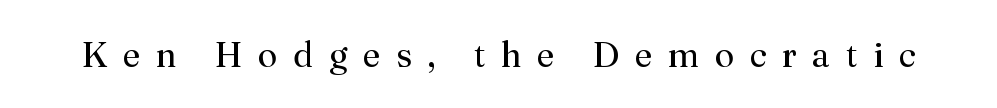
The rendering shows small feet on the letterforms — a serif design. Look at the tracking — it's clearly loosened, letters drifting apart. You could not count columns in this text — the font is proportionally spaced. Each stroke keeps to a modest, everyday thickness or less. Posture: upright roman. Unmarked baselines from the first word to the last.
